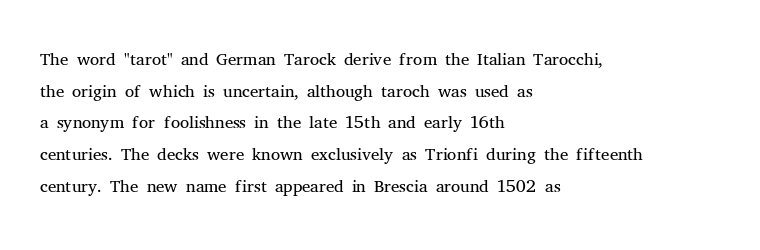
Q: Is the text bold? A: No.
Q: Is the text italic (slanted)? A: No, it is upright.
Q: Is the text underlined? A: No.
Q: How is the paragraph aligned? A: Left-aligned.
Q: Is the spacing between letters normal or unusually wide? A: Normal.
